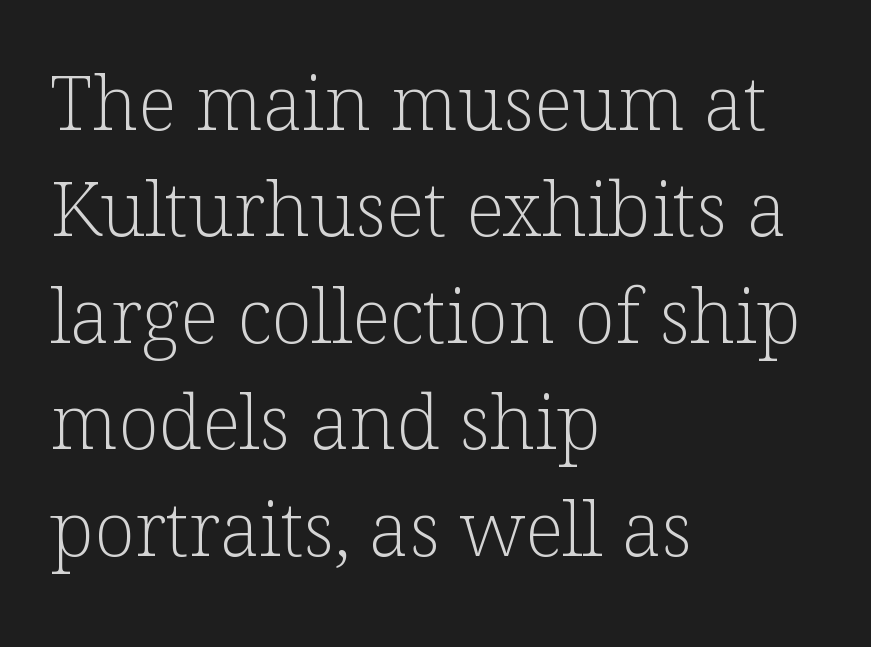
A typesetter would label this face a serif. When letters stand straight like this, we call the style roman or upright. The paragraph shown leans on its left margin. The tracking reads as untouched default to a designer's eye. Spacing verdict: proportional, widths tailored to each character. Rows of type keep a routine distance in the vertical direction.
